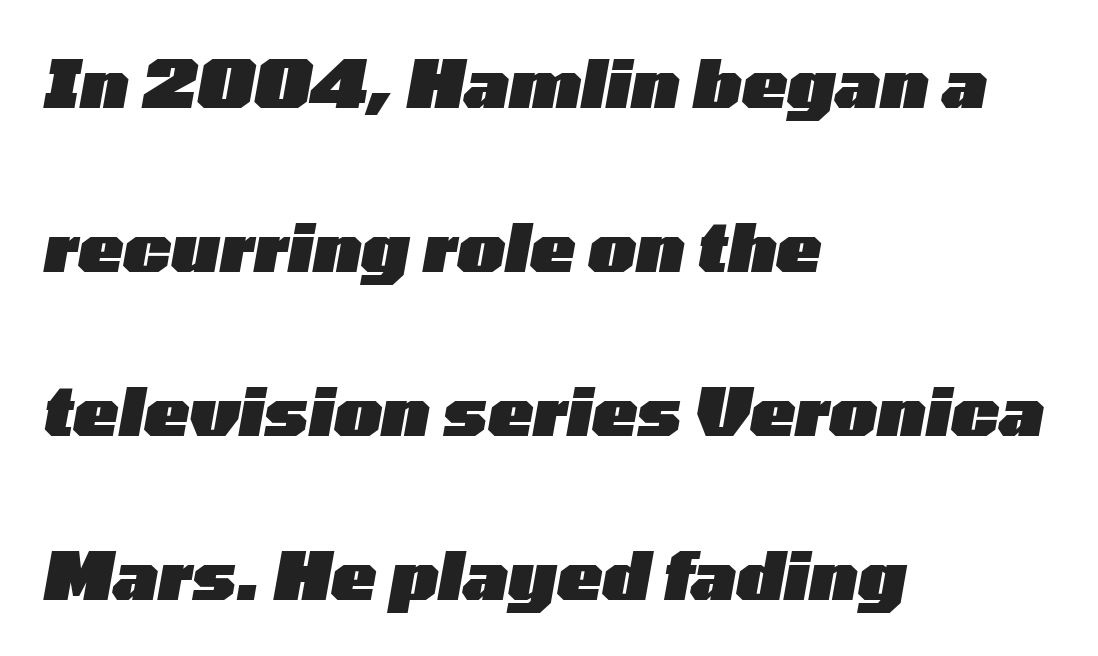
Q: Is the text bold? A: Yes.
Q: Is the text italic (slanted)? A: Yes, it leans right by about 10 degrees.
Q: Is the text underlined? A: No.
Q: How is the paragraph aligned? A: Left-aligned.
Q: Is the spacing between letters normal or unusually wide? A: Normal.
Q: Is the spacing between lines tight, normal or loose? A: Loose.
Q: Width (condensed, normal, or wide)? A: Wide.
Q: Stroke contrast? A: Low.
Q: x-height? A: Medium.
Q: Monospaced? A: No.
